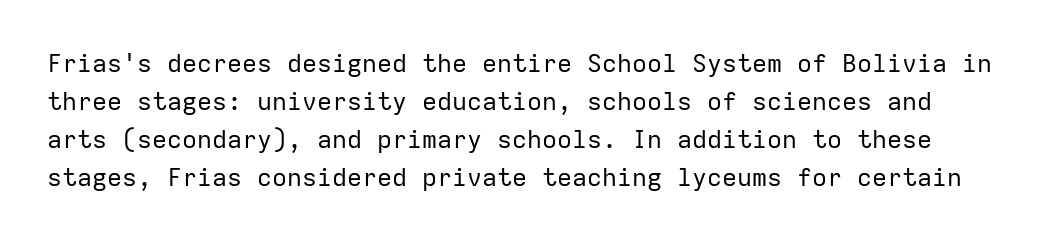
{"italic": "no", "bold": "no", "underline": "no", "line_spacing": "normal", "line_spacing_ratio": 1.52, "letter_spacing": "normal", "letter_spacing_em": 0.0, "glyph_px": 25}
